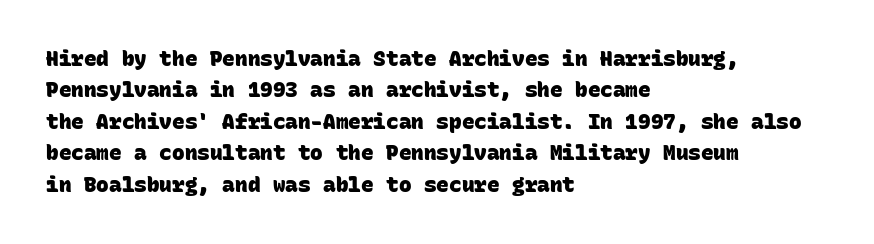
{"bold": "yes", "underline": "no", "align": "left", "line_spacing": "normal", "line_spacing_ratio": 1.5, "letter_spacing": "normal", "letter_spacing_em": 0.0, "glyph_px": 21}
